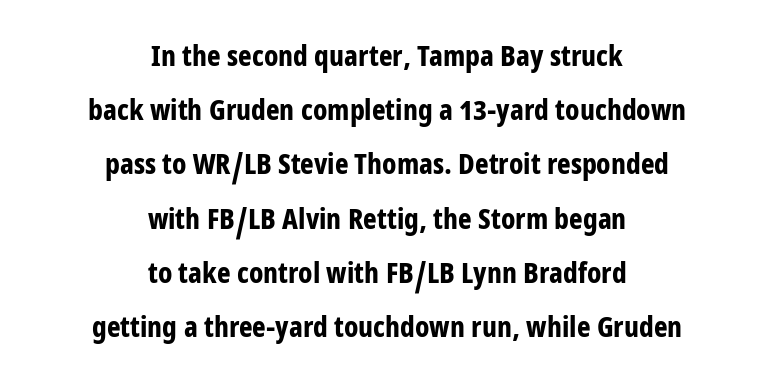
It's the straight-up-and-down kind of type. Beneath every word, the page is bare. The font family rendered here belongs to the sans-serif group. The face used here has the dense, thick strokes of a bold. Proportional: the letters do not fall into vertical columns. The gaps between neighbouring characters are ordinary and unremarkable.
